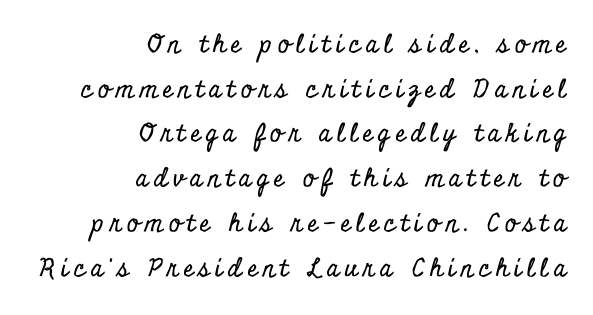
{"underline": "no", "align": "right", "line_spacing_ratio": 1.79, "letter_spacing": "wide", "letter_spacing_em": 0.22, "glyph_px": 25}
